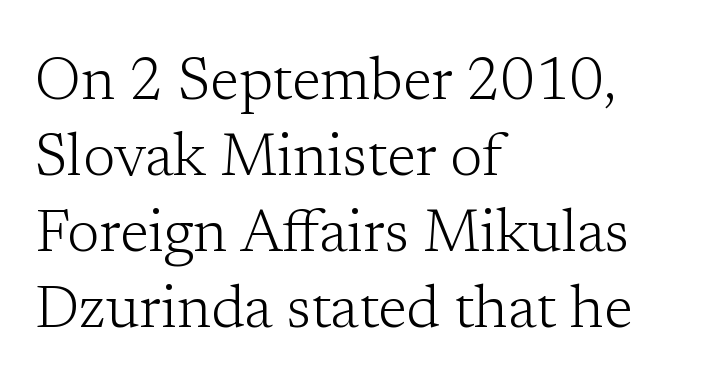
The image shows 59 px light serif type, upright; set left-aligned, normal line spacing (1.29x), normal letter spacing, not underlined; low stroke contrast and a medium x-height.
